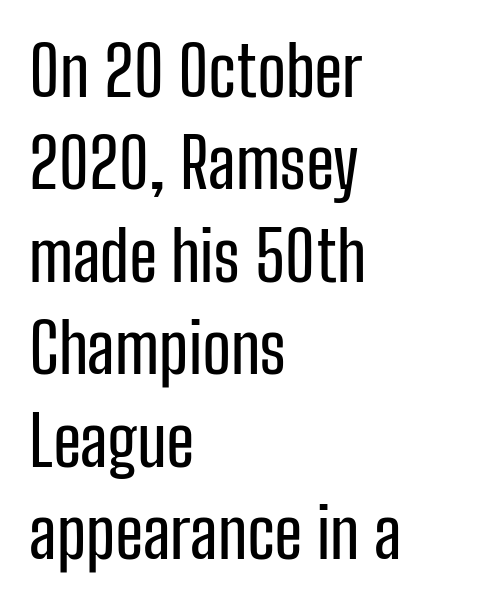
{"serif": "no", "italic": "no", "width": "condensed", "stroke_contrast": "low", "x_height": "medium", "monospaced": "no", "underline": "no", "align": "left", "line_spacing": "normal", "line_spacing_ratio": 1.34, "letter_spacing": "normal", "letter_spacing_em": 0.0, "glyph_px": 69}
